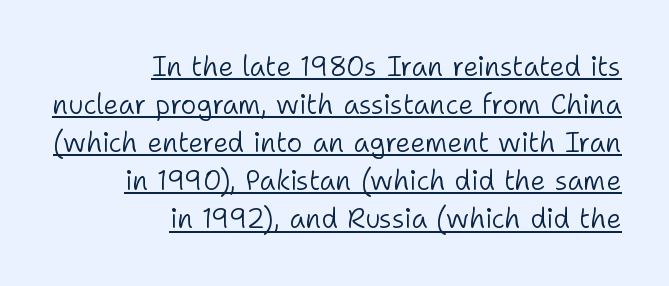
Q: Is the text bold? A: No.
Q: Is the text italic (slanted)? A: No, it is upright.
Q: Is the text underlined? A: Yes.
Q: How is the paragraph aligned? A: Right-aligned.
Q: Is the spacing between letters normal or unusually wide? A: Normal.
Q: Is the spacing between lines tight, normal or loose? A: Normal.
